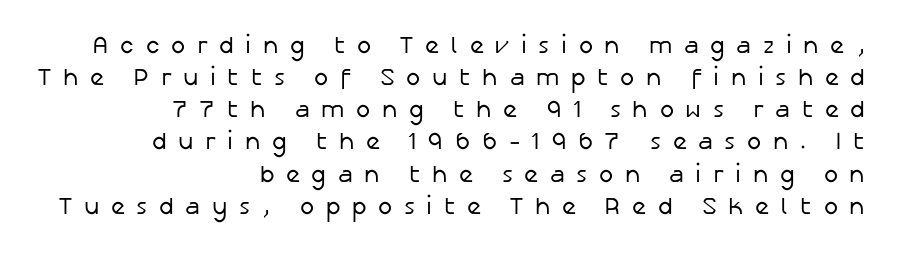
The image shows 24 px text type, upright; set right-aligned, normal line spacing (1.34x), unusually wide letter spacing (+0.48 em), not underlined.
